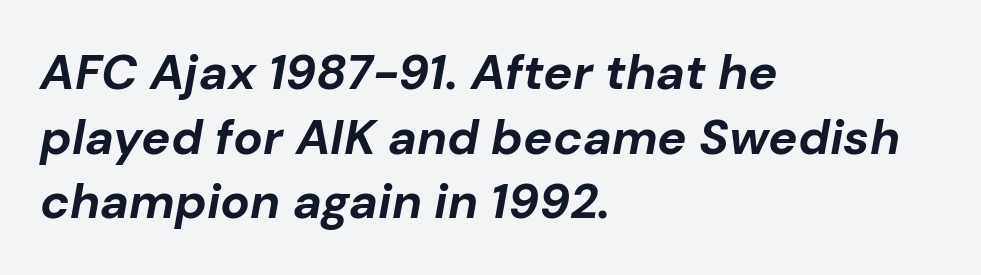
{"italic": "yes", "lean": "right", "slant_degrees": 10, "bold": "yes", "weight": "bold", "width": "normal", "stroke_contrast": "low", "x_height": "medium", "monospaced": "no", "underline": "no", "align": "left", "line_spacing": "normal", "line_spacing_ratio": 1.32, "letter_spacing": "normal", "letter_spacing_em": 0.0, "glyph_px": 49}
